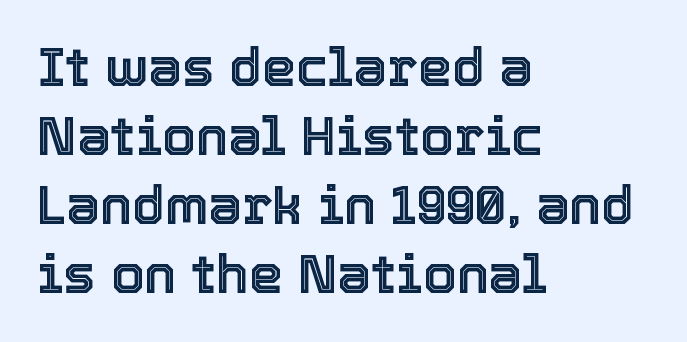
The image shows 54 px text type, upright; set left-aligned, normal line spacing (1.28x), normal letter spacing, not underlined; a medium x-height.
